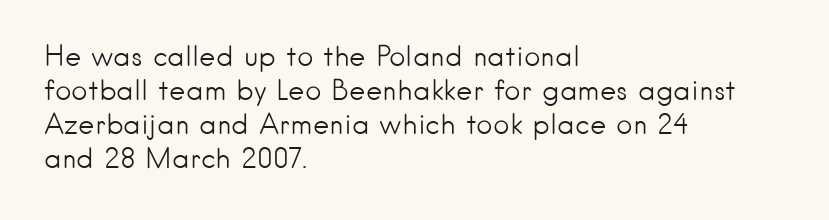
The image shows 28 px light sans-serif type, upright; set left-aligned, line spacing 1.22x, normal letter spacing, not underlined; low stroke contrast and a small x-height.
